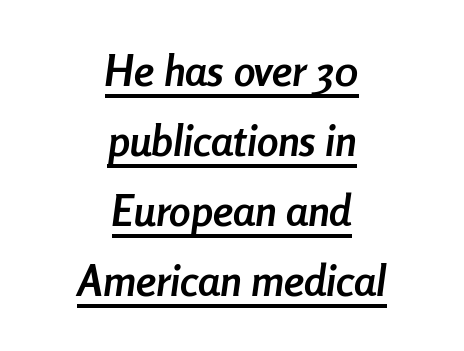
The image shows 43 px semibold, condensed type, italic (leaning right); set centered, normal line spacing (1.63x), normal letter spacing, underlined; low stroke contrast and a medium x-height.
